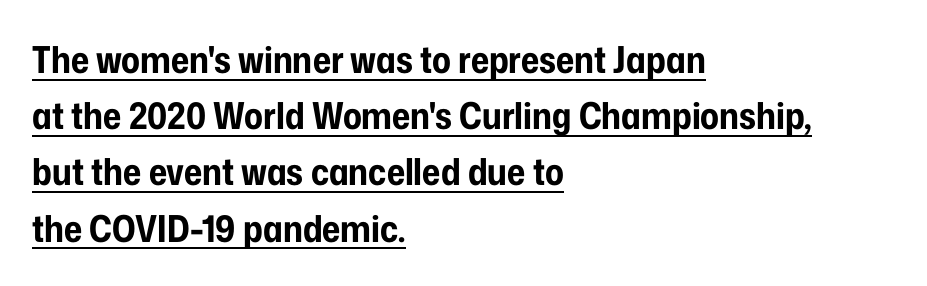
Q: Is the text bold? A: Yes.
Q: Is the text italic (slanted)? A: No, it is upright.
Q: Is the typeface a serif or a sans-serif typeface? A: Sans-serif.
Q: Is the text underlined? A: Yes.
Q: How is the paragraph aligned? A: Left-aligned.
Q: Is the spacing between letters normal or unusually wide? A: Normal.
Q: Is the spacing between lines tight, normal or loose? A: Normal.
Q: Width (condensed, normal, or wide)? A: Condensed.
Q: Stroke contrast? A: Low.
Q: x-height? A: Medium.
Q: Monospaced? A: No.
